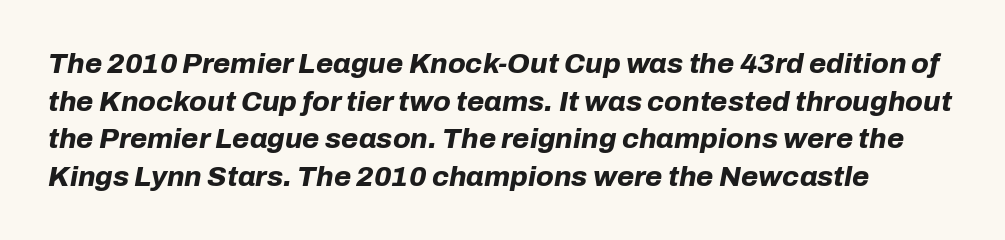
Q: Is the text bold? A: Yes.
Q: Is the text italic (slanted)? A: Yes, it leans right by about 10 degrees.
Q: Is the text underlined? A: No.
Q: Is the spacing between letters normal or unusually wide? A: Normal.
Q: Is the spacing between lines tight, normal or loose? A: Normal.
Q: Width (condensed, normal, or wide)? A: Normal.
Q: Stroke contrast? A: Low.
Q: x-height? A: Medium.
Q: Monospaced? A: No.
